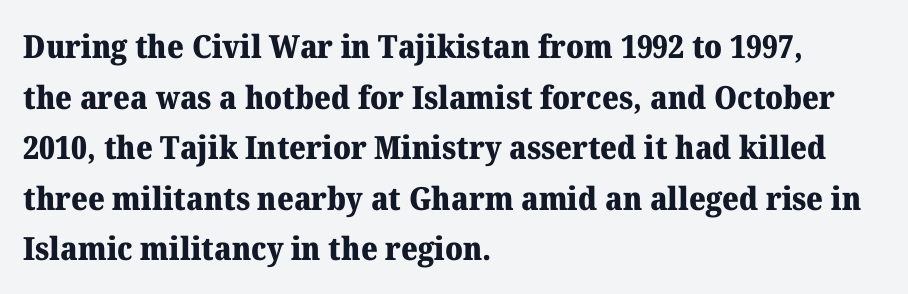
The image shows 32 px heavy serif type, upright; set left-aligned, normal line spacing (1.58x), normal letter spacing, not underlined; medium stroke contrast and a medium x-height.
